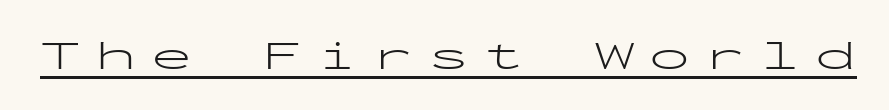
{"serif": "no", "italic": "no", "bold": "no", "weight": "light", "width": "wide", "stroke_contrast": "low", "x_height": "medium", "monospaced": "yes", "underline": "yes", "letter_spacing": "wide", "letter_spacing_em": 0.35, "glyph_px": 41}
